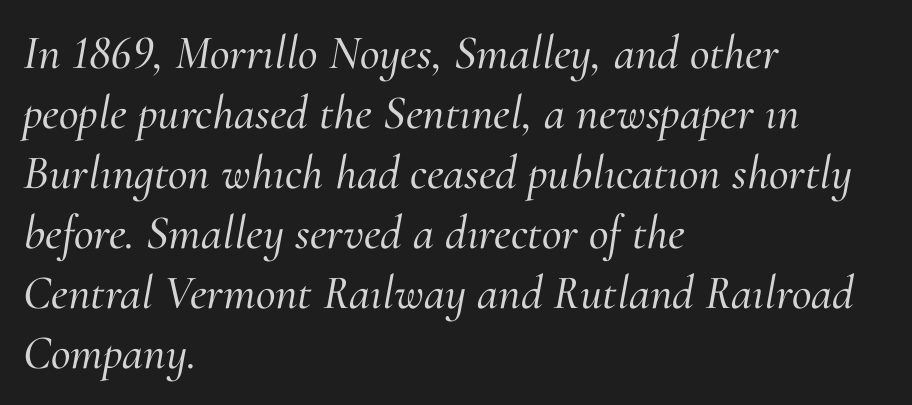
Q: Is the text italic (slanted)? A: Yes, it leans right by about 10 degrees.
Q: Is the typeface a serif or a sans-serif typeface? A: Serif.
Q: Is the text underlined? A: No.
Q: How is the paragraph aligned? A: Left-aligned.
Q: Is the spacing between letters normal or unusually wide? A: Normal.
Q: Is the spacing between lines tight, normal or loose? A: Normal.
Q: Width (condensed, normal, or wide)? A: Normal.
Q: Stroke contrast? A: Medium.
Q: x-height? A: Small.
Q: Monospaced? A: No.
